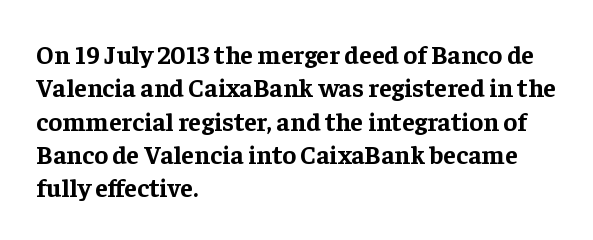
{"italic": "no", "bold": "yes", "underline": "no", "align": "left", "line_spacing": "normal", "line_spacing_ratio": 1.28, "letter_spacing": "normal", "letter_spacing_em": 0.0, "glyph_px": 26}
